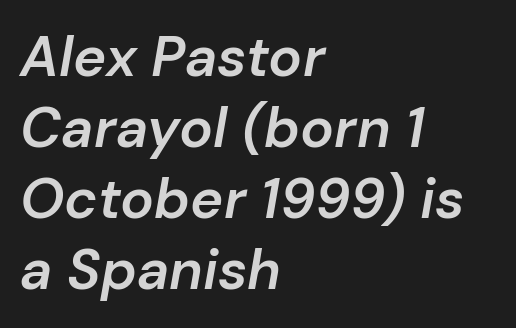
{"italic": "yes", "lean": "right", "slant_degrees": 10, "bold": "semi", "weight": "semibold", "width": "normal", "stroke_contrast": "low", "x_height": "medium", "monospaced": "no", "underline": "no", "align": "left", "line_spacing": "normal", "line_spacing_ratio": 1.27, "letter_spacing": "normal", "letter_spacing_em": 0.0, "glyph_px": 56}
